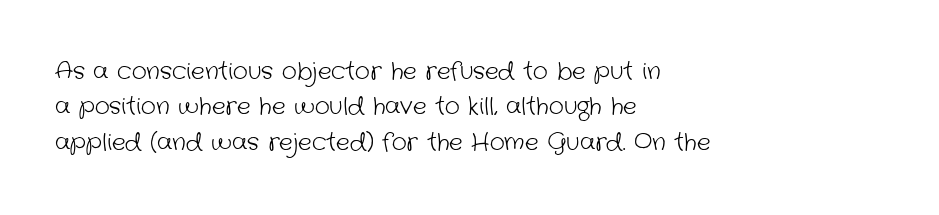
Q: Is the text bold? A: No.
Q: Is the text underlined? A: No.
Q: How is the paragraph aligned? A: Left-aligned.
Q: Is the spacing between letters normal or unusually wide? A: Normal.
Q: Is the spacing between lines tight, normal or loose? A: Normal.
